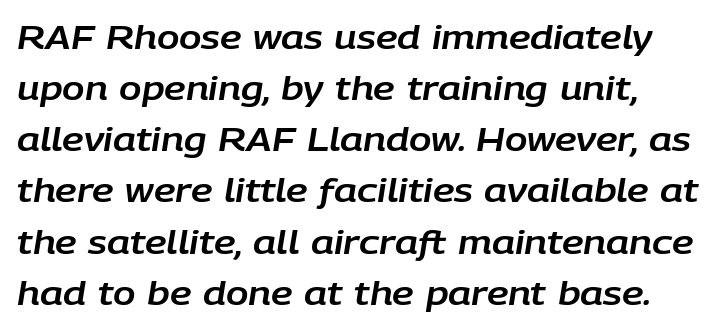
The image shows 33 px text type, italic (leaning right); set normal line spacing (1.55x), normal letter spacing, not underlined; low stroke contrast and a large x-height.
